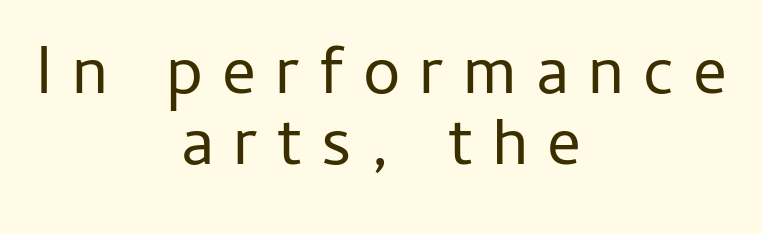
Each letter keeps its own natural width here, so spacing adapts to shape. This is not heavy type; no bold has been used. A clean baseline with only descenders dipping below it. A typesetter would mark this as roman, not italic. The setting favours the middle, as headings and verse often do.
